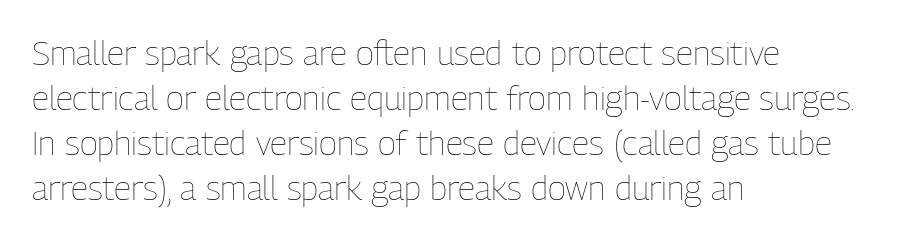
Looks like regular typesetting: each glyph gets only the width it needs. Nobody touched the tracking dial on this one. This sample keeps an unexceptional amount of space between lines. Tall strokes in this sample are plumb rather than angled.
